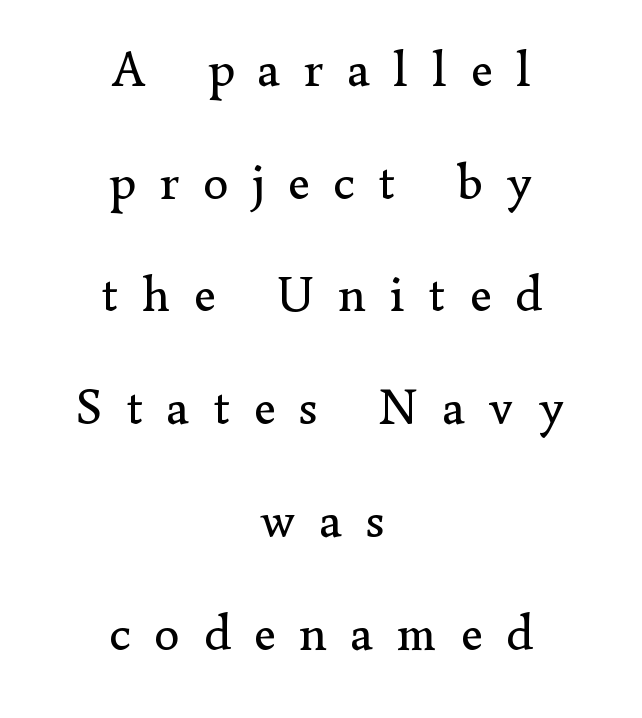
Rows of type keep a wide berth in the vertical direction. A typesetter would call this proportional, since set widths differ per character. Reading down the block, each line starts at a different indent, mirrored at its end. Is this a heavy cut? Hardly; it is regular or lighter. A typesetter would mark this as roman, not italic. Nobody drew a line under any word here.
